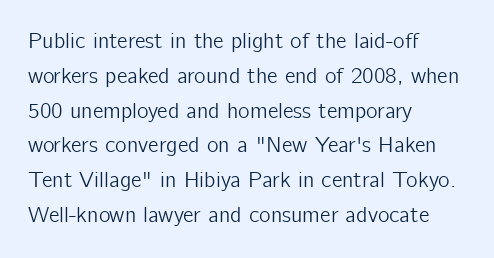
The image shows 22 px text type, upright; set left-aligned, normal line spacing (1.58x), normal letter spacing, not underlined.
